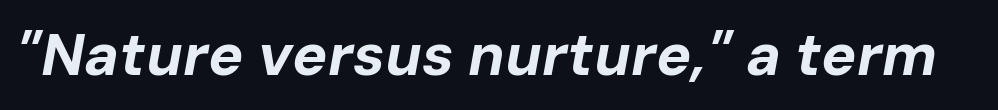
Every character sits at an angle, as italics do. Stroke thickness is high; the sample reads as a true bold. Descenders hang freely into open space. Inter-character spacing is left at the font's built-in metrics.
